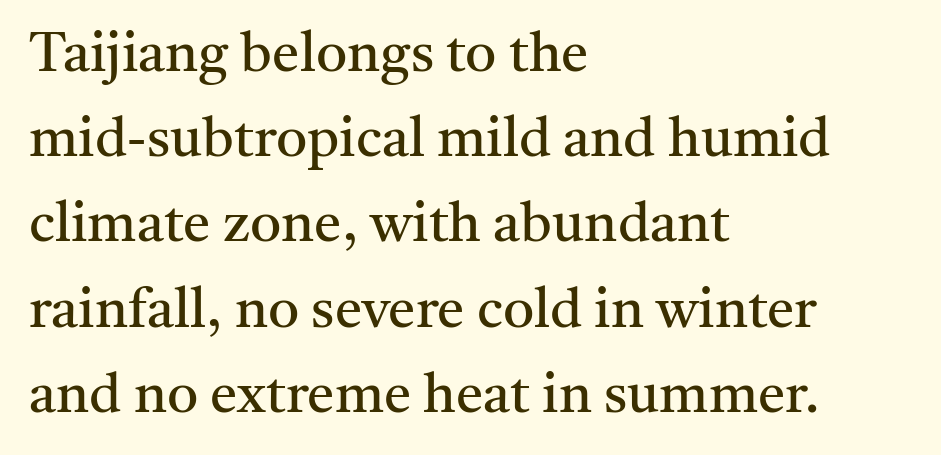
{"serif": "yes", "italic": "no", "bold": "no", "weight": "regular", "width": "normal", "stroke_contrast": "medium", "x_height": "medium", "monospaced": "no", "underline": "no", "align": "left", "line_spacing": "normal", "line_spacing_ratio": 1.55, "letter_spacing": "normal", "letter_spacing_em": 0.0, "glyph_px": 55}
